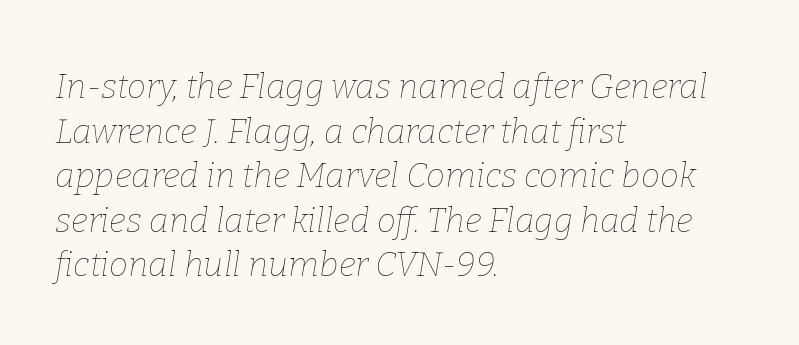
Q: Is the text bold? A: No.
Q: Is the text italic (slanted)? A: Yes, it leans right by about 9 degrees.
Q: Is the text underlined? A: No.
Q: How is the paragraph aligned? A: Left-aligned.
Q: Is the spacing between letters normal or unusually wide? A: Normal.
Q: Is the spacing between lines tight, normal or loose? A: Normal.
Q: Width (condensed, normal, or wide)? A: Normal.
Q: Stroke contrast? A: Low.
Q: x-height? A: Medium.
Q: Monospaced? A: No.
